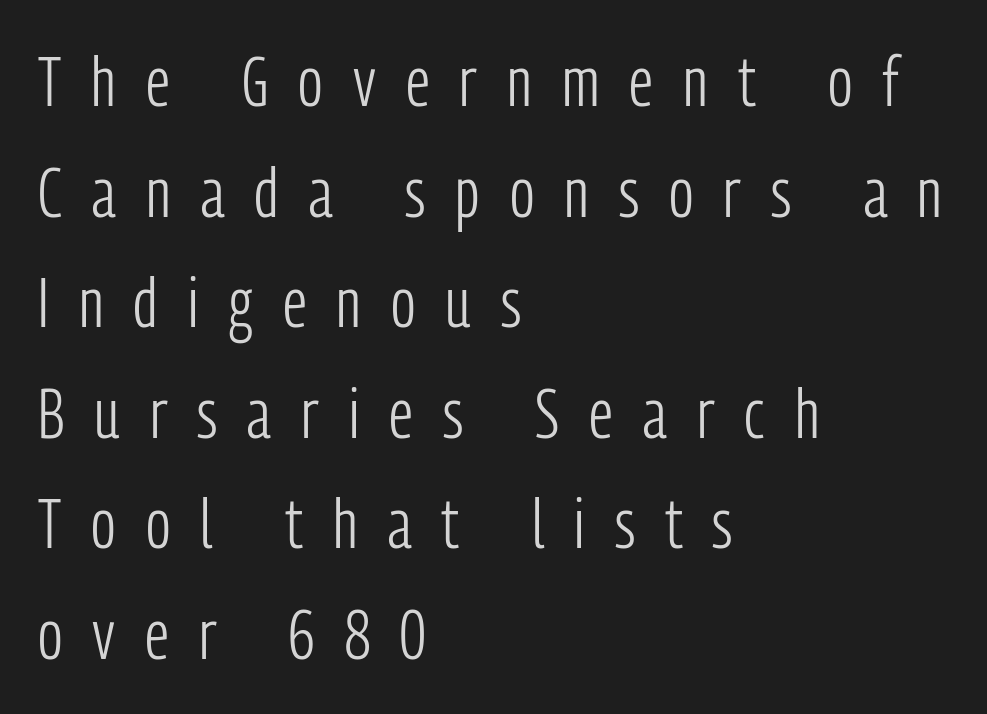
{"serif": "no", "italic": "no", "bold": "no", "weight": "light", "width": "condensed", "stroke_contrast": "low", "x_height": "medium", "monospaced": "no", "underline": "no", "align": "left", "line_spacing": "normal", "line_spacing_ratio": 1.58, "letter_spacing": "wide", "letter_spacing_em": 0.43, "glyph_px": 70}
